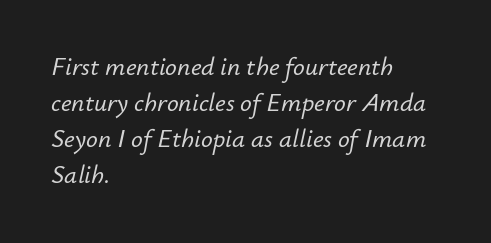
Is there much room between lines? A standard amount, neither cramped nor airy. The lettering tilts uniformly, giving the passage an italic look. Where is the straight margin? On the left. Each row of text sits above clean, open space. How are the letters spaced? Ordinarily, with no added tracking.
